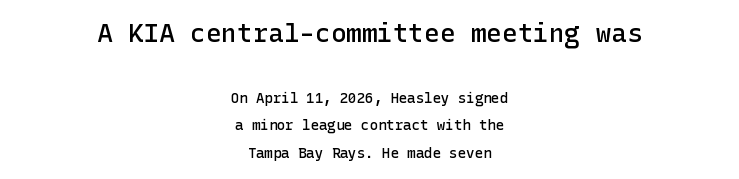
The image shows 26 px text type, upright; set centered, loose line spacing (1.96x), normal letter spacing, not underlined; the first (top) block is 1.86x larger.
